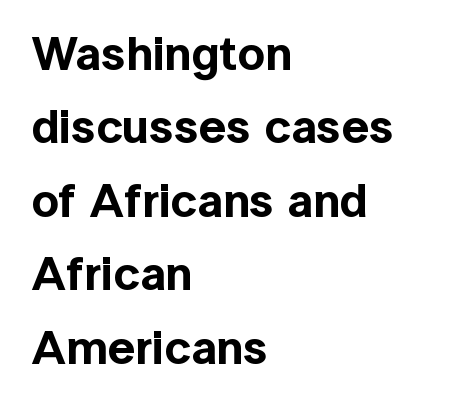
The image shows 48 px sans-serif type, upright; set left-aligned, normal line spacing (1.53x), normal letter spacing, not underlined; a medium x-height.
